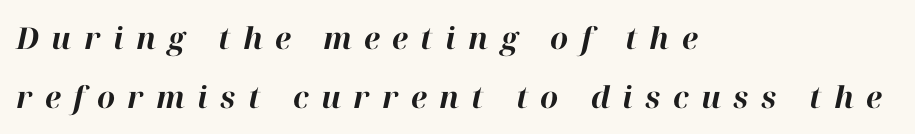
Q: Is the text bold? A: Yes.
Q: Is the text italic (slanted)? A: Yes, it leans right by about 12 degrees.
Q: Is the text underlined? A: No.
Q: How is the paragraph aligned? A: Left-aligned.
Q: Is the spacing between letters normal or unusually wide? A: Unusually wide.
Q: Is the spacing between lines tight, normal or loose? A: Loose.
Q: Width (condensed, normal, or wide)? A: Normal.
Q: Stroke contrast? A: High.
Q: x-height? A: Medium.
Q: Monospaced? A: No.
